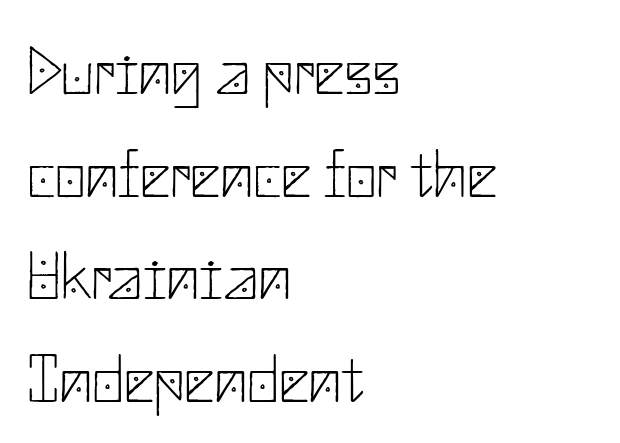
Evenly set lines give the paragraph a standard silhouette. No heavy texture on the line: the type isn't bold. The letters stand straight up with perfectly vertical stems. Letter spacing: default. What kind of face is this? One without serifs — a sans.
